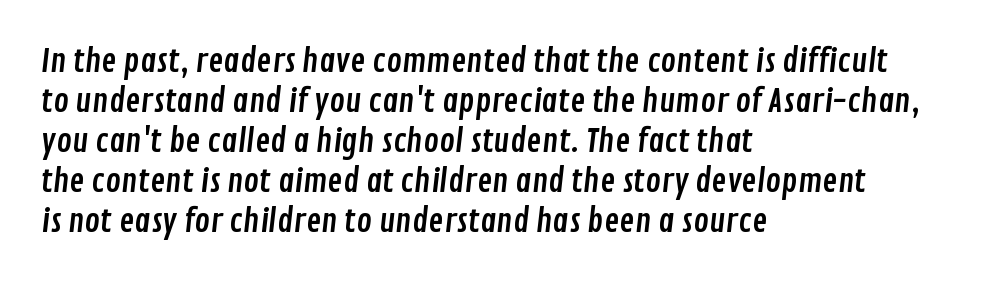
The image shows 32 px condensed sans-serif type; set left-aligned, normal line spacing (1.25x), normal letter spacing, not underlined; low stroke contrast and a medium x-height.
